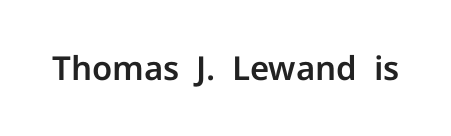
Q: Is the text italic (slanted)? A: No, it is upright.
Q: Is the typeface a serif or a sans-serif typeface? A: Sans-serif.
Q: Is the text underlined? A: No.
Q: Is the spacing between letters normal or unusually wide? A: Normal.
Q: Width (condensed, normal, or wide)? A: Normal.
Q: Stroke contrast? A: Low.
Q: x-height? A: Medium.
Q: Monospaced? A: No.
